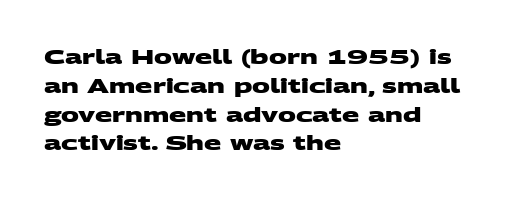
Q: Is the text bold? A: Yes.
Q: Is the text underlined? A: No.
Q: How is the paragraph aligned? A: Left-aligned.
Q: Is the spacing between letters normal or unusually wide? A: Normal.
Q: Is the spacing between lines tight, normal or loose? A: Normal.
